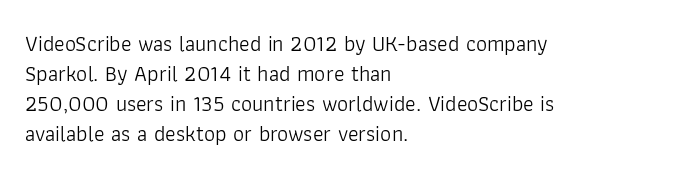
{"italic": "no", "bold": "no", "underline": "no", "align": "left", "line_spacing": "normal", "line_spacing_ratio": 1.36, "letter_spacing": "normal", "letter_spacing_em": 0.0, "glyph_px": 22}
